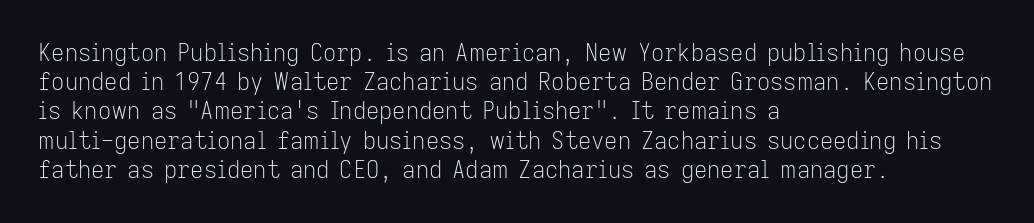
Q: Is the text bold? A: No.
Q: Is the text italic (slanted)? A: No, it is upright.
Q: Is the text underlined? A: No.
Q: How is the paragraph aligned? A: Left-aligned.
Q: Is the spacing between letters normal or unusually wide? A: Normal.
Q: Is the spacing between lines tight, normal or loose? A: Normal.
